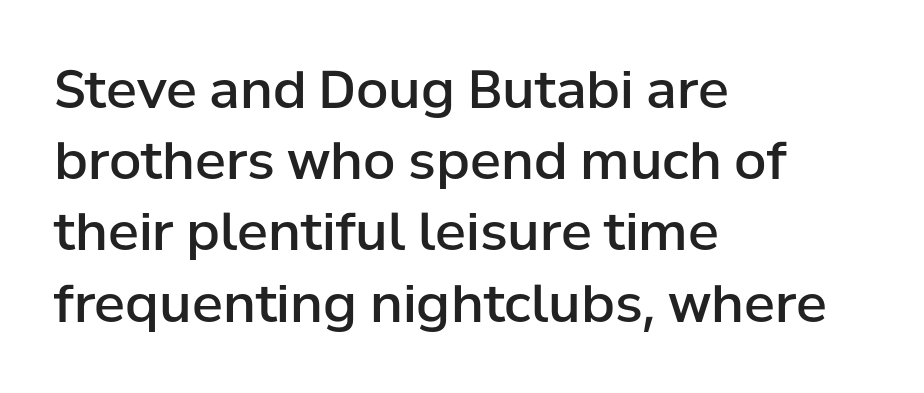
The image shows 52 px semibold sans-serif type, upright; set left-aligned, normal line spacing (1.37x), normal letter spacing, not underlined; low stroke contrast and a medium x-height.
